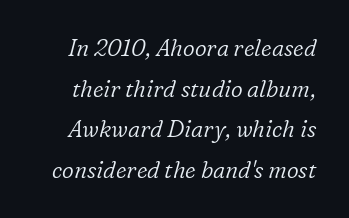
The image shows 23 px text type, italic (leaning right); set line spacing 1.77x, normal letter spacing, not underlined.
